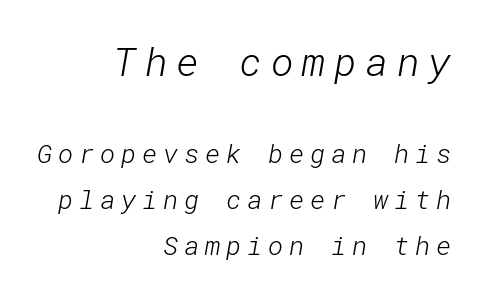
{"serif": "no", "bold": "no", "weight": "light", "width": "normal", "stroke_contrast": "low", "x_height": "medium", "underline": "no", "align": "right", "line_spacing_ratio": 1.77, "letter_spacing": "wide", "letter_spacing_em": 0.22, "larger_block": "first", "size_ratio": 1.5, "glyph_px": 39}
